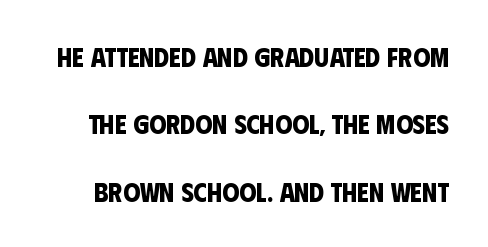
The image shows 27 px bold type; set loose line spacing (2.5x), normal letter spacing, not underlined.
